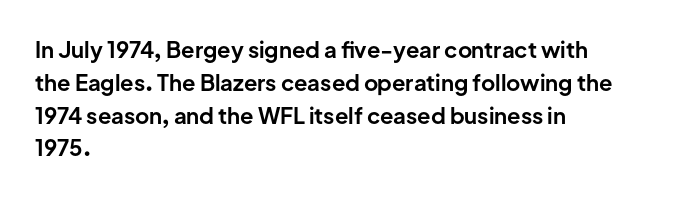
{"italic": "no", "bold": "yes", "underline": "no", "align": "left", "line_spacing": "normal", "line_spacing_ratio": 1.49, "letter_spacing": "normal", "letter_spacing_em": 0.0, "glyph_px": 22}
